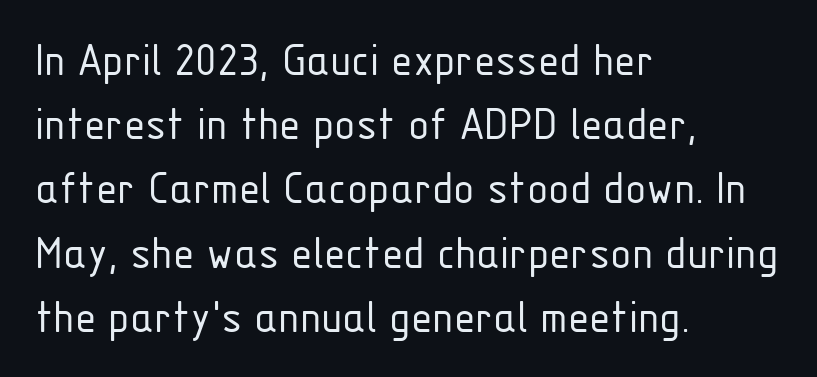
{"serif": "no", "italic": "no", "bold": "no", "weight": "light", "width": "condensed", "stroke_contrast": "low", "x_height": "medium", "monospaced": "no", "underline": "no", "align": "left", "line_spacing": "normal", "line_spacing_ratio": 1.31, "letter_spacing": "normal", "letter_spacing_em": 0.0, "glyph_px": 49}
